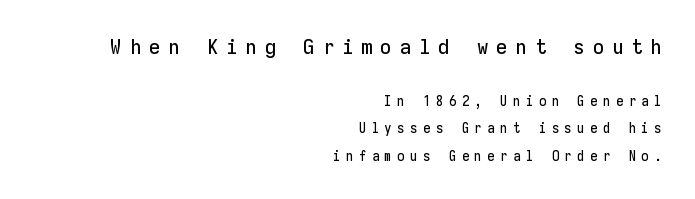
The image shows 21 px text type, upright; set right-aligned, loose line spacing (1.99x), unusually wide letter spacing (+0.37 em), not underlined; the first (top) block is 1.5x larger.
